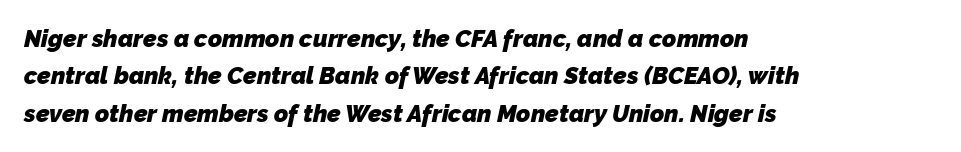
Q: Is the text bold? A: Yes.
Q: Is the text underlined? A: No.
Q: How is the paragraph aligned? A: Left-aligned.
Q: Is the spacing between letters normal or unusually wide? A: Normal.
Q: Is the spacing between lines tight, normal or loose? A: Normal.
